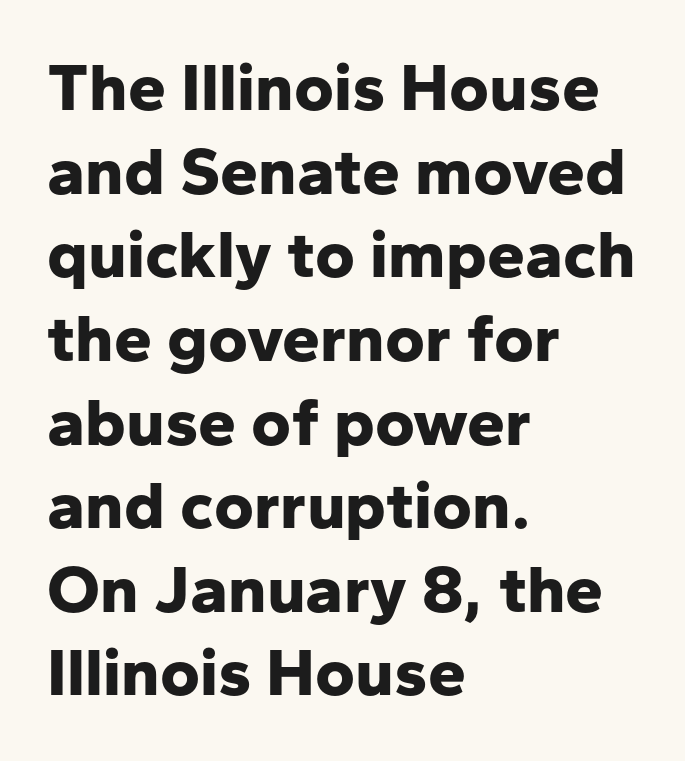
{"serif": "no", "italic": "no", "bold": "yes", "weight": "bold", "width": "normal", "stroke_contrast": "low", "x_height": "medium", "monospaced": "no", "underline": "no", "align": "left", "line_spacing_ratio": 1.23, "letter_spacing": "normal", "letter_spacing_em": 0.0, "glyph_px": 68}
